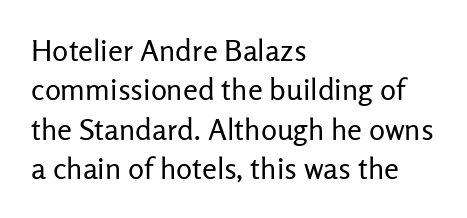
Q: Is the text bold? A: No.
Q: Is the text italic (slanted)? A: No, it is upright.
Q: Is the typeface a serif or a sans-serif typeface? A: Sans-serif.
Q: Is the text underlined? A: No.
Q: How is the paragraph aligned? A: Left-aligned.
Q: Is the spacing between letters normal or unusually wide? A: Normal.
Q: Is the spacing between lines tight, normal or loose? A: Normal.
Q: Width (condensed, normal, or wide)? A: Normal.
Q: Stroke contrast? A: Low.
Q: x-height? A: Medium.
Q: Monospaced? A: No.
